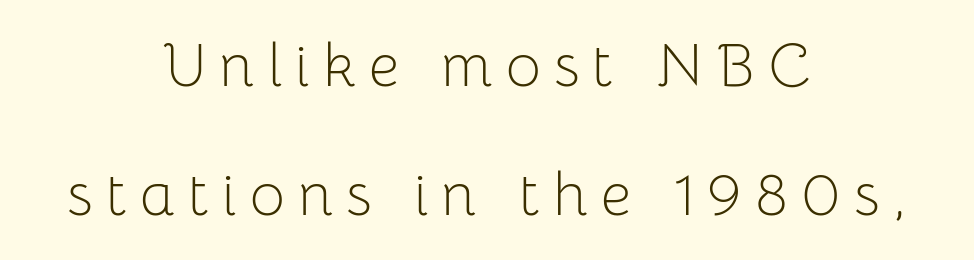
The image shows 60 px light sans-serif type, upright; set centered, loose line spacing (2.15x), unusually wide letter spacing (+0.22 em), not underlined; low stroke contrast and a medium x-height.
